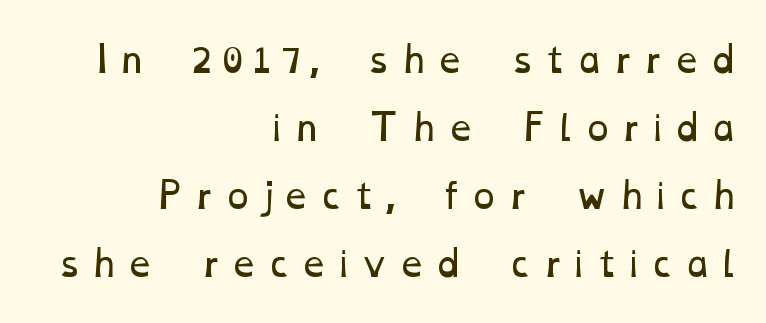
Reading down the block, your eye finds every line finishing at a fixed right position. This sample uses expanded letter spacing, leaving extra air between glyphs. Looks like regular typesetting: each glyph gets only the width it needs. The words here are not underlined. The strokes carry an ordinary text weight at most.
